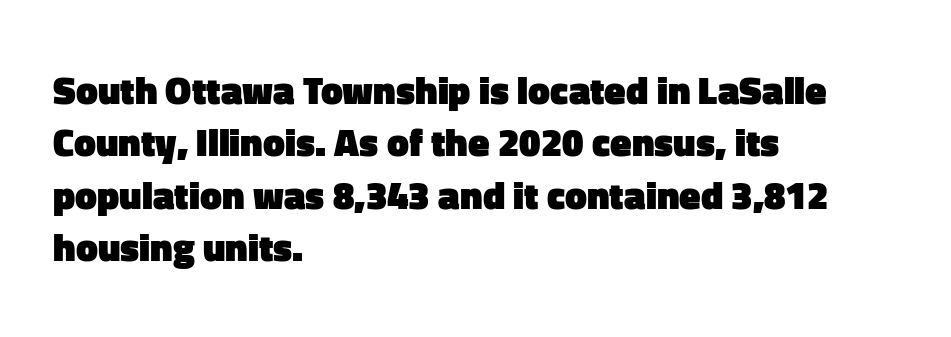
{"serif": "no", "italic": "no", "bold": "yes", "weight": "heavy", "width": "normal", "stroke_contrast": "low", "x_height": "medium", "monospaced": "no", "underline": "no", "align": "left", "line_spacing": "normal", "line_spacing_ratio": 1.34, "letter_spacing": "normal", "letter_spacing_em": 0.0, "glyph_px": 39}
